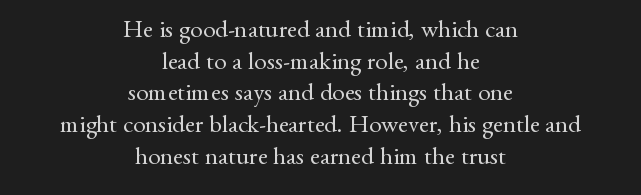
{"italic": "no", "bold": "no", "underline": "no", "align": "center", "line_spacing": "normal", "line_spacing_ratio": 1.27, "letter_spacing": "normal", "letter_spacing_em": 0.0, "glyph_px": 25}
